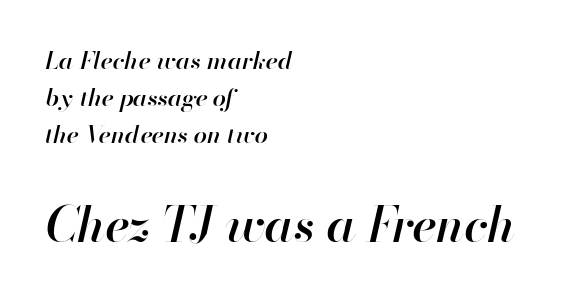
{"italic": "yes", "lean": "right", "slant_degrees": 13, "bold": "semi", "weight": "semibold", "width": "normal", "stroke_contrast": "high", "x_height": "small", "monospaced": "no", "underline": "no", "align": "left", "line_spacing": "normal", "line_spacing_ratio": 1.54, "letter_spacing": "normal", "letter_spacing_em": 0.0, "larger_block": "second", "size_ratio": 2.0, "glyph_px": 48}
